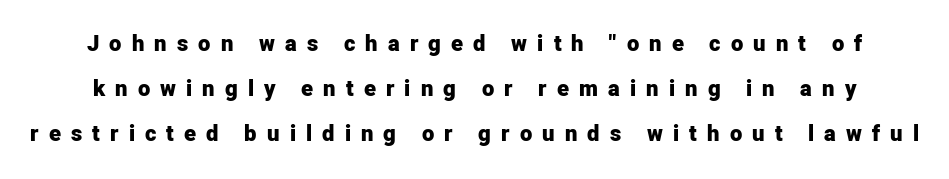
Glance below the letters and you will spot only blank space. The rendering inserts visible extra space after every character. Rendered with straight, roman letterforms. Weight: bold. Interline gaps are noticeably wide in this sample.
